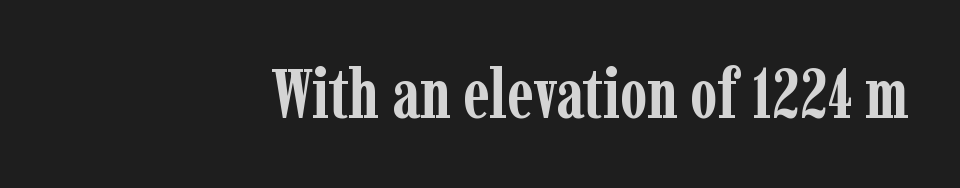
Q: Is the text bold? A: Yes.
Q: Is the text italic (slanted)? A: No, it is upright.
Q: Is the typeface a serif or a sans-serif typeface? A: Serif.
Q: Is the text underlined? A: No.
Q: How is the paragraph aligned? A: Right-aligned.
Q: Is the spacing between letters normal or unusually wide? A: Normal.
Q: Width (condensed, normal, or wide)? A: Condensed.
Q: Stroke contrast? A: Low.
Q: x-height? A: Medium.
Q: Monospaced? A: No.
